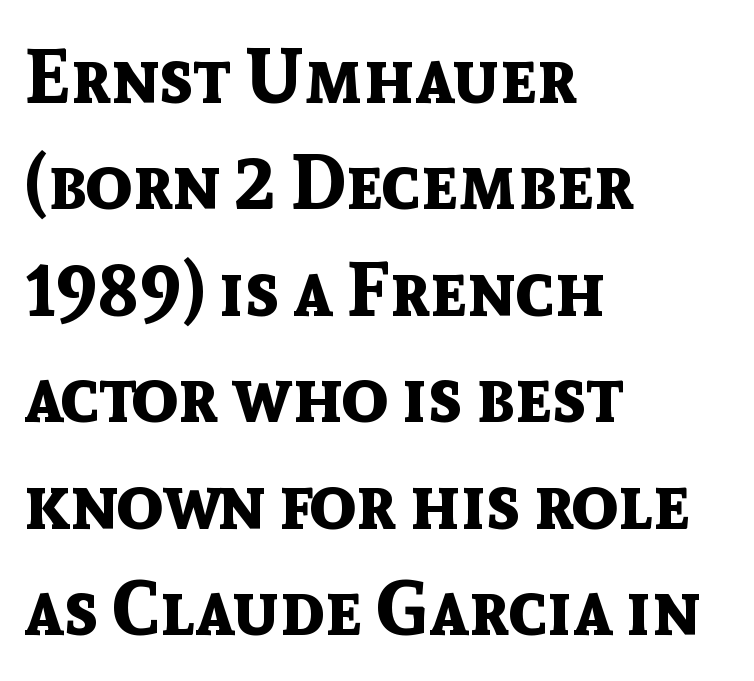
Q: Is the text bold? A: Yes.
Q: Is the text italic (slanted)? A: No, it is upright.
Q: Is the typeface a serif or a sans-serif typeface? A: Sans-serif.
Q: Is the text underlined? A: No.
Q: How is the paragraph aligned? A: Left-aligned.
Q: Is the spacing between letters normal or unusually wide? A: Normal.
Q: Is the spacing between lines tight, normal or loose? A: Normal.
Q: Width (condensed, normal, or wide)? A: Normal.
Q: x-height? A: Medium.
Q: Monospaced? A: No.
